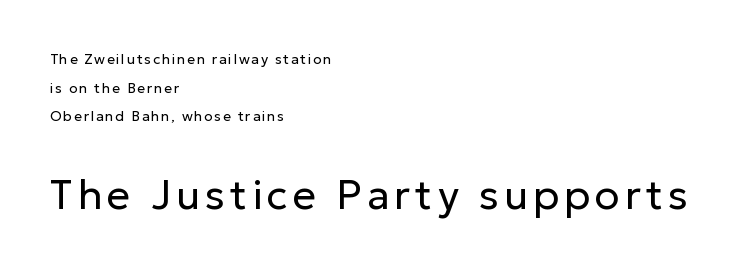
{"serif": "no", "italic": "no", "bold": "no", "weight": "regular", "width": "normal", "stroke_contrast": "low", "x_height": "medium", "monospaced": "no", "underline": "no", "align": "left", "line_spacing": "loose", "line_spacing_ratio": 2.05, "larger_block": "second", "size_ratio": 2.93, "glyph_px": 41}
